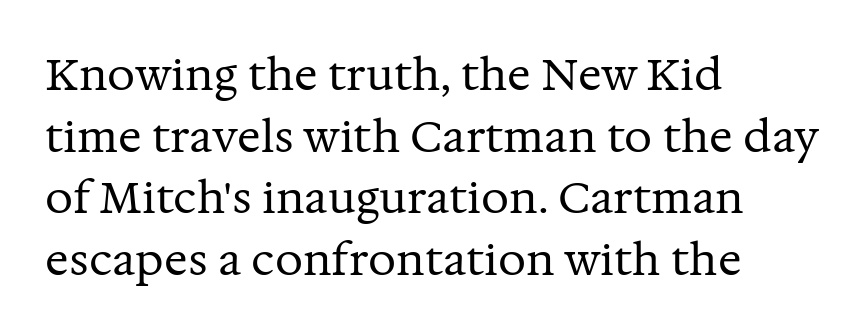
Q: Is the text bold? A: No.
Q: Is the text italic (slanted)? A: No, it is upright.
Q: Is the typeface a serif or a sans-serif typeface? A: Serif.
Q: Is the text underlined? A: No.
Q: How is the paragraph aligned? A: Left-aligned.
Q: Is the spacing between letters normal or unusually wide? A: Normal.
Q: Is the spacing between lines tight, normal or loose? A: Normal.
Q: Width (condensed, normal, or wide)? A: Normal.
Q: Stroke contrast? A: Medium.
Q: x-height? A: Medium.
Q: Monospaced? A: No.
